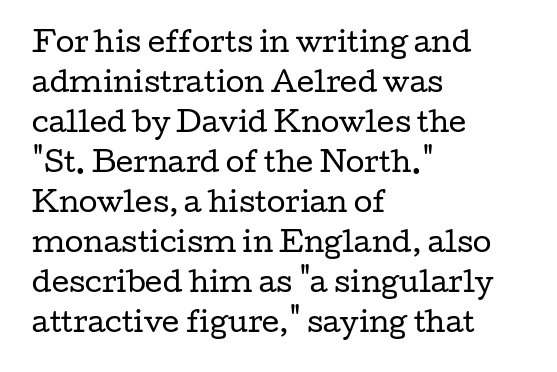
Italic: no, the glyphs are upright roman. Observe the ordinary spacing: letters are neighbours, not strangers. Line spacing here is normal. The zone under the glyphs is completely vacant. These lines stack with their left ends in a neat column.
